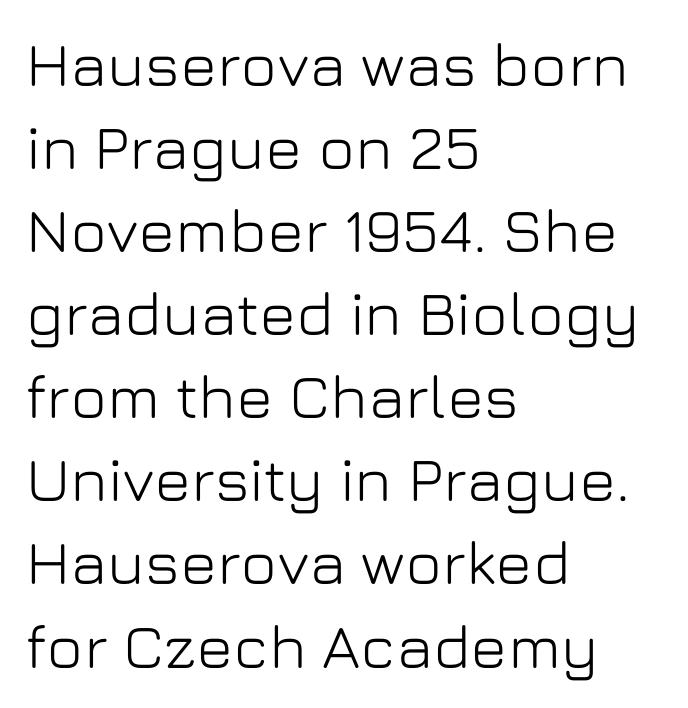
{"serif": "no", "italic": "no", "width": "normal", "stroke_contrast": "low", "x_height": "medium", "monospaced": "no", "underline": "no", "align": "left", "line_spacing": "normal", "line_spacing_ratio": 1.34, "letter_spacing": "normal", "letter_spacing_em": 0.0, "glyph_px": 62}
